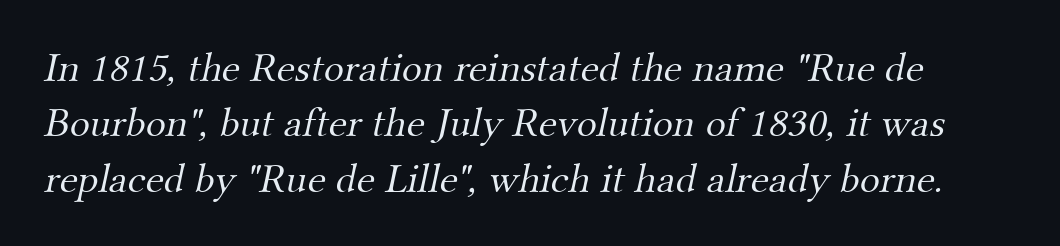
The image shows 42 px light serif type; set normal line spacing (1.32x), normal letter spacing, not underlined; medium stroke contrast and a small x-height.
